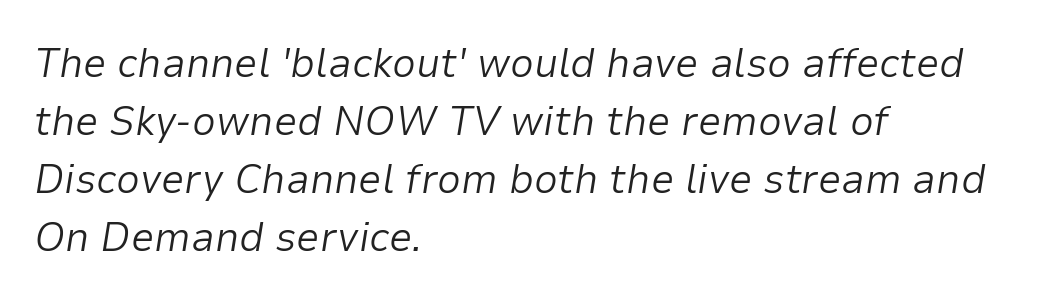
Q: Is the text bold? A: No.
Q: Is the text italic (slanted)? A: Yes, it leans right by about 9 degrees.
Q: Is the text underlined? A: No.
Q: How is the paragraph aligned? A: Left-aligned.
Q: Is the spacing between letters normal or unusually wide? A: Normal.
Q: Is the spacing between lines tight, normal or loose? A: Normal.
Q: Width (condensed, normal, or wide)? A: Normal.
Q: Stroke contrast? A: Low.
Q: x-height? A: Medium.
Q: Monospaced? A: No.
